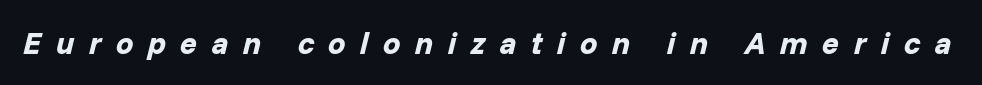
Q: Is the text bold? A: Yes.
Q: Is the text italic (slanted)? A: Yes, it leans right by about 14 degrees.
Q: Is the text underlined? A: No.
Q: Is the spacing between letters normal or unusually wide? A: Unusually wide.
Q: Width (condensed, normal, or wide)? A: Normal.
Q: Stroke contrast? A: Low.
Q: x-height? A: Medium.
Q: Monospaced? A: No.
